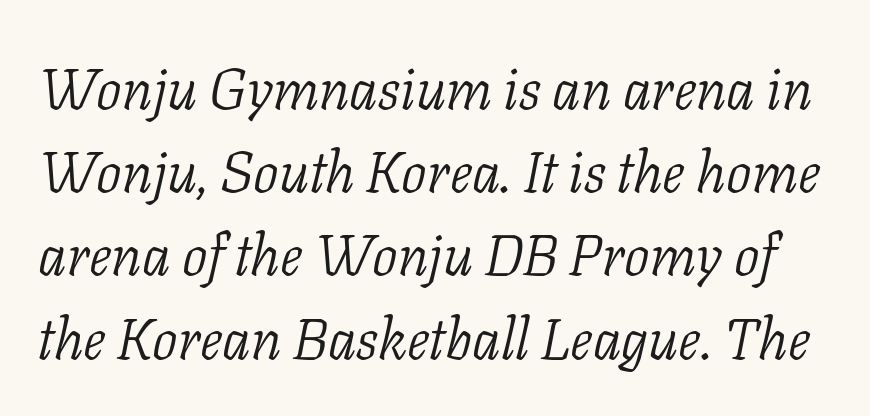
Q: Is the text bold? A: No.
Q: Is the text italic (slanted)? A: Yes, it leans right by about 11 degrees.
Q: Is the typeface a serif or a sans-serif typeface? A: Serif.
Q: Is the text underlined? A: No.
Q: Is the spacing between letters normal or unusually wide? A: Normal.
Q: Is the spacing between lines tight, normal or loose? A: Normal.
Q: Width (condensed, normal, or wide)? A: Normal.
Q: Stroke contrast? A: Low.
Q: x-height? A: Medium.
Q: Monospaced? A: No.
